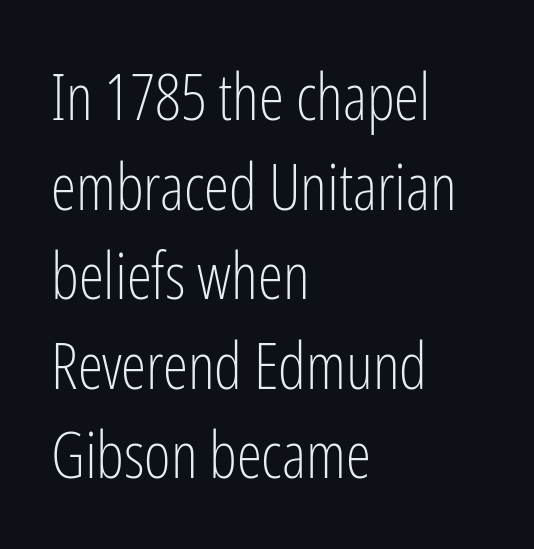
The image shows 64 px light, condensed sans-serif type, upright; set left-aligned, normal line spacing (1.4x), normal letter spacing, not underlined; low stroke contrast and a medium x-height.
